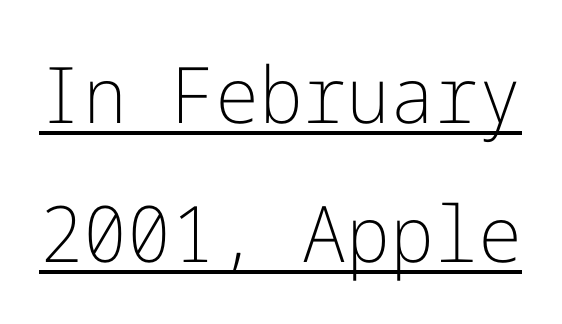
The image shows 78 px light sans-serif type, upright; set line spacing 1.78x, normal letter spacing, underlined; low stroke contrast and a medium x-height.
